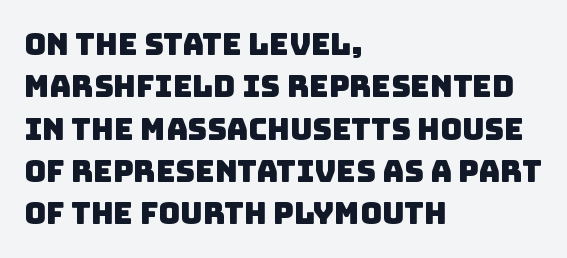
Q: Is the typeface a serif or a sans-serif typeface? A: Sans-serif.
Q: Is the text underlined? A: No.
Q: How is the paragraph aligned? A: Left-aligned.
Q: Is the spacing between letters normal or unusually wide? A: Normal.
Q: Is the spacing between lines tight, normal or loose? A: Normal.
Q: Width (condensed, normal, or wide)? A: Normal.
Q: Stroke contrast? A: Low.
Q: x-height? A: Large.
Q: Monospaced? A: No.
